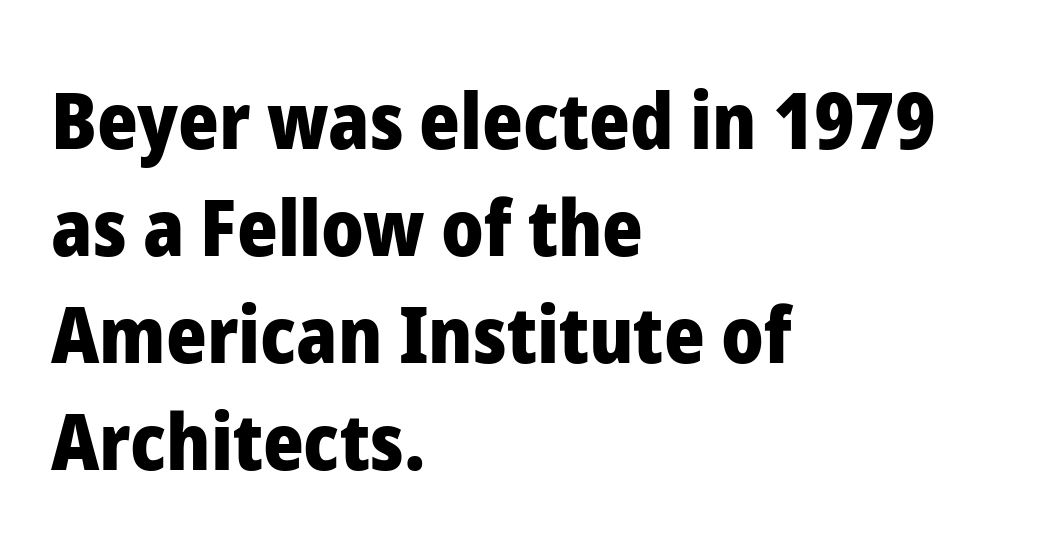
{"serif": "no", "italic": "no", "bold": "yes", "weight": "heavy", "width": "normal", "stroke_contrast": "low", "x_height": "medium", "monospaced": "no", "underline": "no", "align": "left", "line_spacing": "normal", "line_spacing_ratio": 1.37, "letter_spacing": "normal", "letter_spacing_em": 0.0, "glyph_px": 78}
